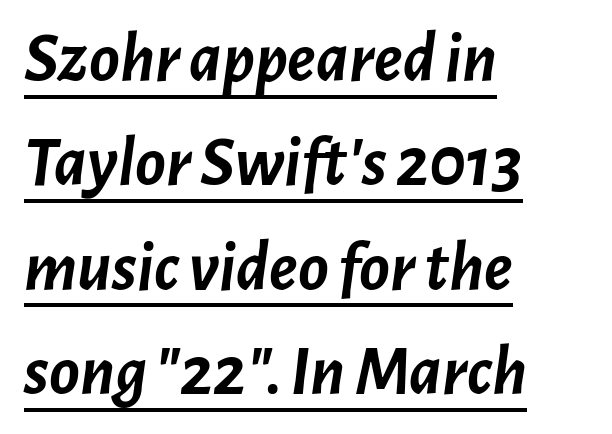
The image shows 71 px semibold type, italic (leaning right); set left-aligned, normal line spacing (1.47x), normal letter spacing, underlined; low stroke contrast and a medium x-height.
